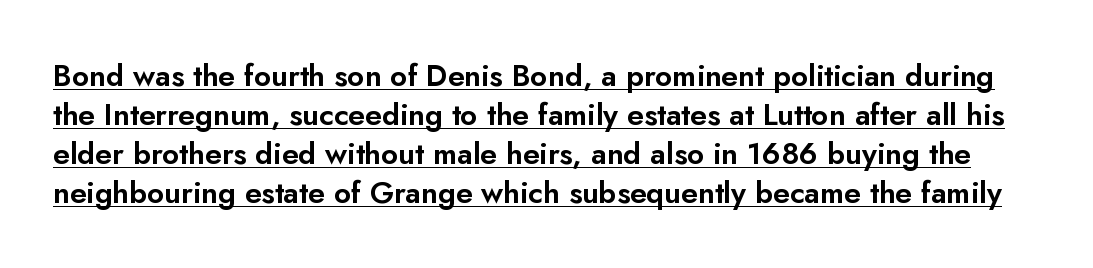
Has an underline been added? It has. Typographically, this falls in the sans-serif category. Short note: letters normally spaced. Quick note: not italic, upright. Each letter keeps its own natural width here, so spacing adapts to shape.
